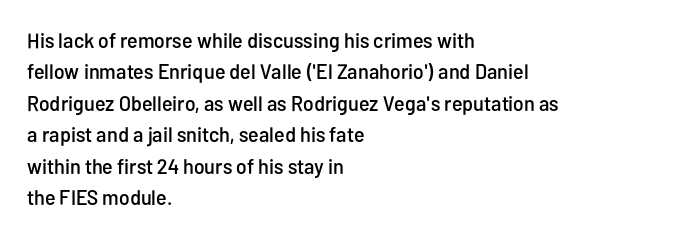
Unmarked baselines from the first word to the last. Every character sits straight up, as roman type does. The lines in this sample share a left origin and differ only in where they stop. Summary of vertical rhythm: regular, with standard interline spacing. Inter-character spacing is left at the font's built-in metrics.
